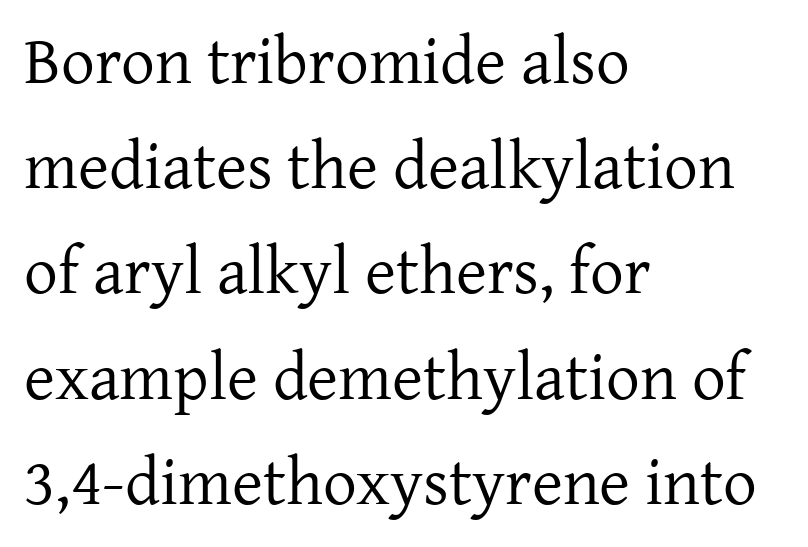
If you drew a line through each stem, it would be perfectly vertical. Has an underline been added? It has not. A typesetter would call this proportional, since set widths differ per character. The paragraph has a hard left edge and a soft right edge.
